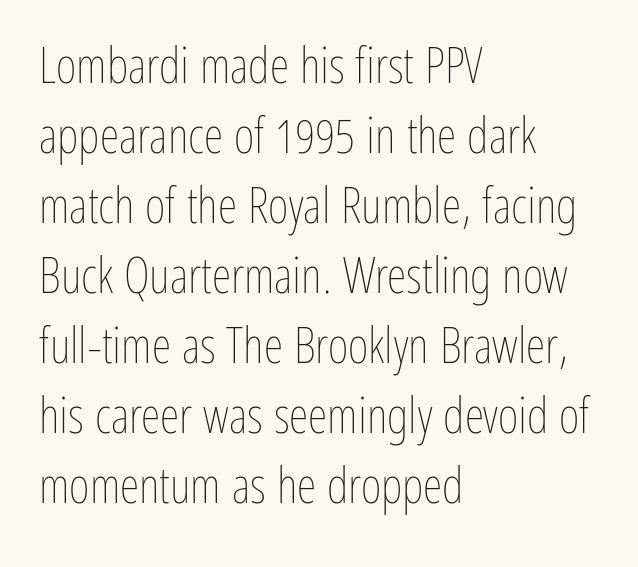
You could call the tracking neutral — neither tight nor loose. Compared with a centered layout, this one pins lines to the left instead. What's the leading like? Ordinary, nothing unusual. The lettering stays uniformly vertical, giving the passage a roman look.
